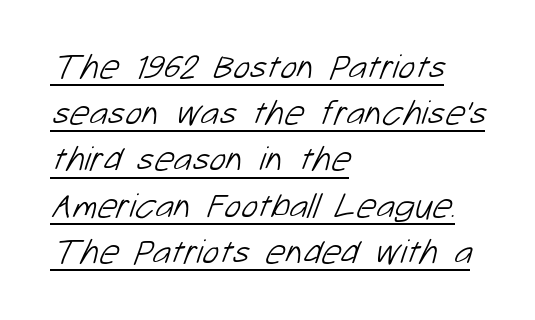
{"serif": "no", "bold": "no", "weight": "light", "width": "normal", "stroke_contrast": "low", "x_height": "medium", "monospaced": "no", "underline": "yes", "align": "left", "line_spacing": "normal", "line_spacing_ratio": 1.32, "letter_spacing": "normal", "letter_spacing_em": 0.0, "glyph_px": 35}
